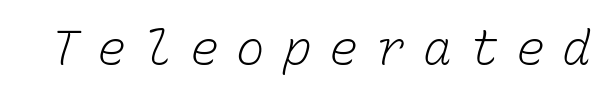
Compared with typical body copy, the letter spacing here is much looser. A clean baseline with only descenders dipping below it. Caption: face not bold, strokes unweighted. Fixed-width glyphs throughout — classic coding-font behaviour.
